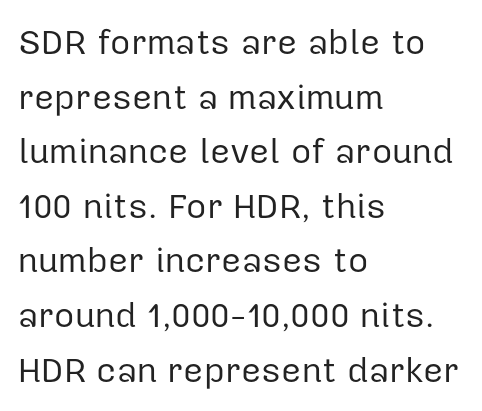
Q: Is the text bold? A: No.
Q: Is the text italic (slanted)? A: No, it is upright.
Q: Is the typeface a serif or a sans-serif typeface? A: Sans-serif.
Q: Is the text underlined? A: No.
Q: How is the paragraph aligned? A: Left-aligned.
Q: Is the spacing between letters normal or unusually wide? A: Normal.
Q: Is the spacing between lines tight, normal or loose? A: Normal.
Q: Width (condensed, normal, or wide)? A: Normal.
Q: Stroke contrast? A: Low.
Q: x-height? A: Medium.
Q: Monospaced? A: No.
